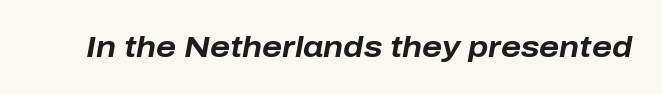
In terms of letterspacing, this is plain default setting. Check the space under the baseline: it is left empty. The passage shown is typed in a proportional face where columns would drift. This is oblique type, the kind used for emphasis or titles. Stroke thickness is high; the sample reads as a true bold.
